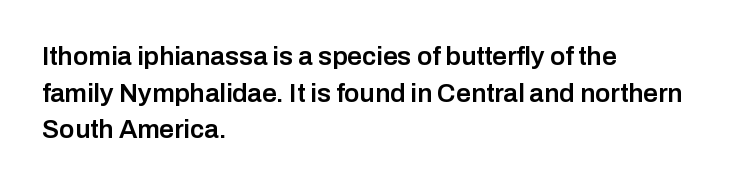
Every row of glyphs begins at an identical x-position on the left. Summary of weight: moderately heavy, a semibold. Evenly set lines give the paragraph a standard silhouette. In terms of letterspacing, this is plain default setting. When letters stand straight like this, we call the style roman or upright. The gap between lines stays unmarked.
